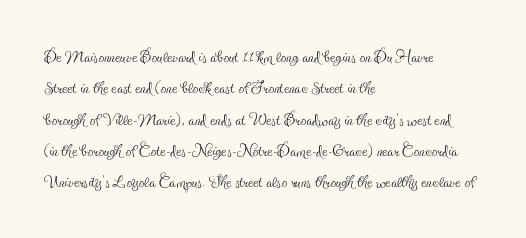
The image shows 23 px text type; set left-aligned, normal line spacing (1.36x), normal letter spacing, not underlined.
